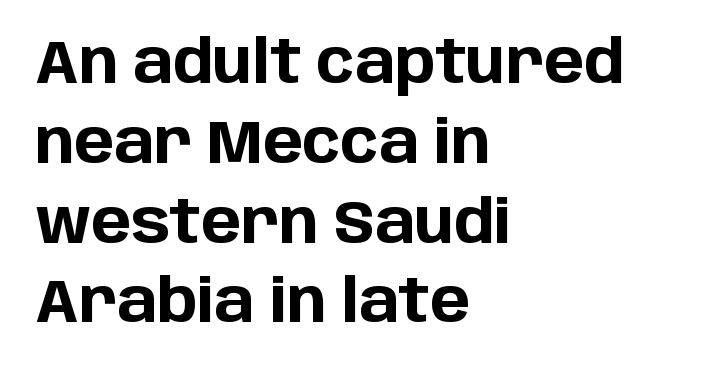
{"serif": "no", "italic": "no", "bold": "yes", "weight": "bold", "width": "normal", "stroke_contrast": "low", "x_height": "large", "monospaced": "no", "underline": "no", "align": "left", "line_spacing": "normal", "line_spacing_ratio": 1.33, "letter_spacing": "normal", "letter_spacing_em": 0.0, "glyph_px": 60}
